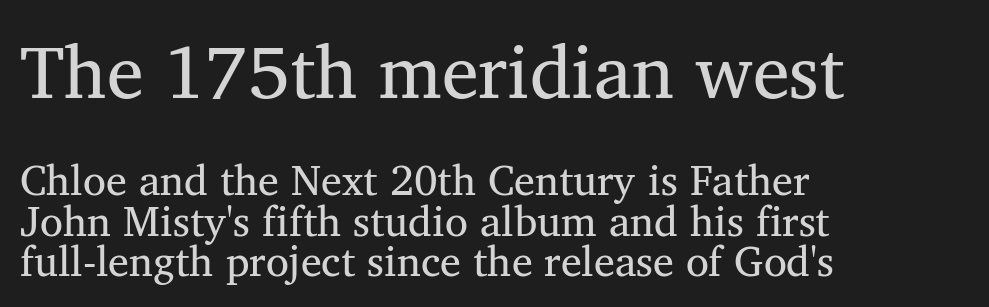
Is the type heavy? It reads as light-to-regular instead. The initial chunk of copy outweighs the following chunk in type size. The letterforms sit shoulder to shoulder at normal distance. This rendering features lettering with no underline. This rendering uses left alignment, leaving the right contour irregular.
